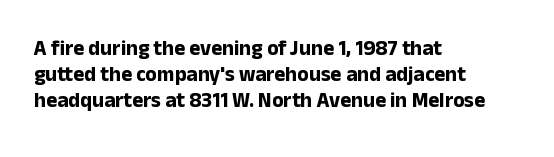
Does the weight exceed regular? Yes, all the way to bold. A typesetter would mark this as roman, not italic. The glyphs are unaccompanied by any horizontal stroke below them. Interline gaps are of average width in this sample. The horizontal fit of the characters is conventional and even.
